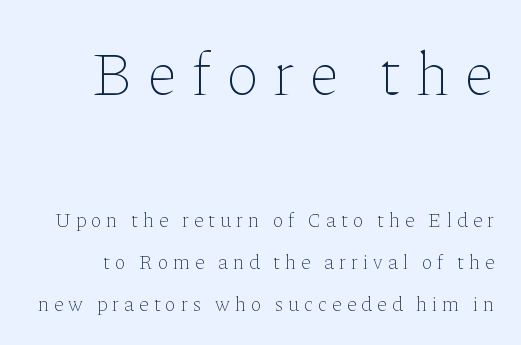
Between these two stacked blocks, the higher one wins on size. Vertically, the passage feels expansive, rows floating well apart. A bare baseline throughout the passage. Caption: face not bold, strokes unweighted. Is this a fixed-width face? No — the glyphs have proportional, varying widths.
